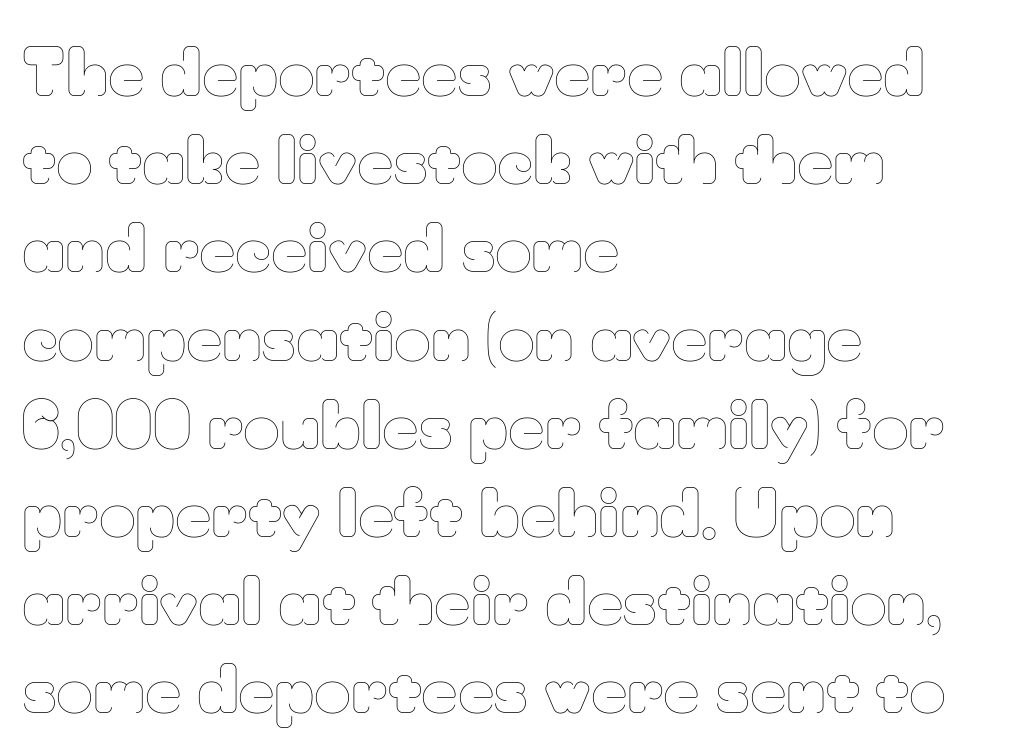
{"italic": "no", "bold": "no", "weight": "thin", "width": "normal", "stroke_contrast": "low", "x_height": "small", "monospaced": "no", "underline": "no", "align": "left", "line_spacing": "normal", "line_spacing_ratio": 1.4, "letter_spacing": "normal", "letter_spacing_em": 0.0, "glyph_px": 63}
